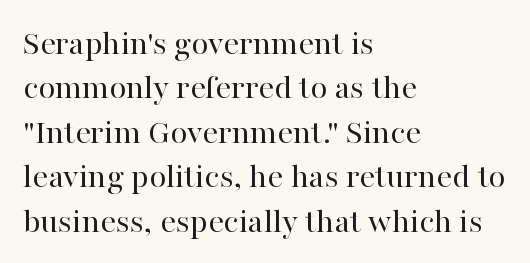
The image shows 35 px regular-weight serif type, upright; set left-aligned, normal line spacing (1.27x), normal letter spacing, not underlined; high stroke contrast and a medium x-height.
